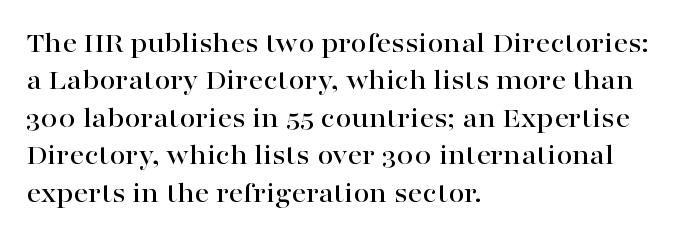
The image shows 29 px wide serif type, upright; set left-aligned, normal line spacing (1.29x), normal letter spacing, not underlined; high stroke contrast and a medium x-height.
